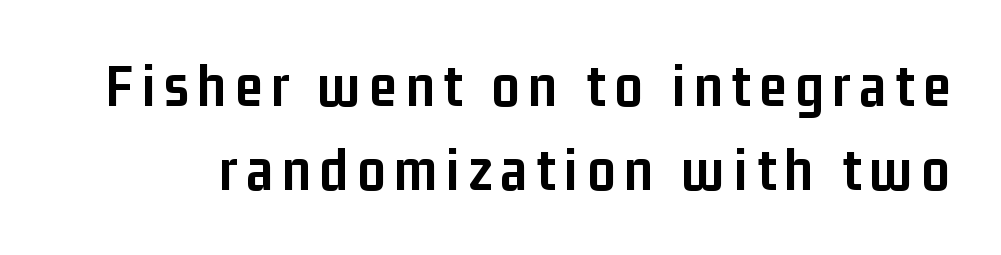
Q: Is the text bold? A: Yes.
Q: Is the text italic (slanted)? A: No, it is upright.
Q: Is the typeface a serif or a sans-serif typeface? A: Sans-serif.
Q: Is the text underlined? A: No.
Q: Is the spacing between lines tight, normal or loose? A: Normal.
Q: Width (condensed, normal, or wide)? A: Condensed.
Q: Stroke contrast? A: Low.
Q: x-height? A: Medium.
Q: Monospaced? A: No.
